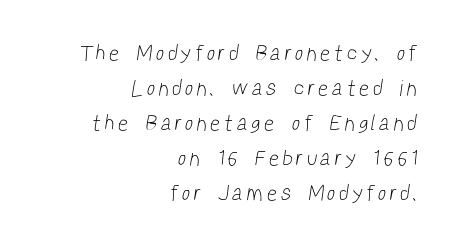
The image shows 22 px text type; set right-aligned, normal line spacing (1.59x), unusually wide letter spacing (+0.24 em), not underlined.
